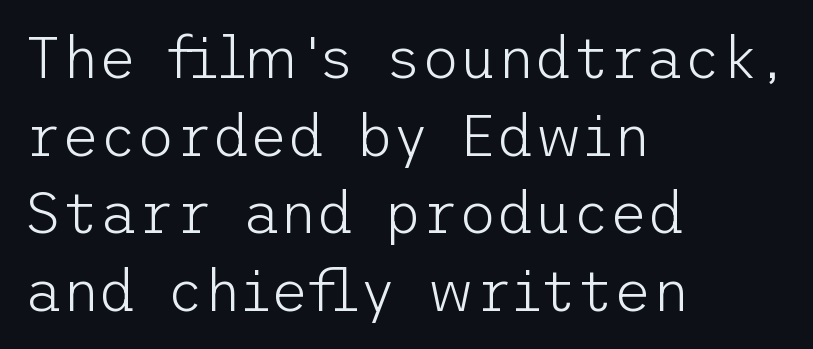
Left-aligned paragraph, ragged on the right. Unlike italic type, these characters show no tilt at all. No feet cap the strokes, marking this as sans-serif type. Nothing unusual about the tracking: characters are spaced as the font intends.
